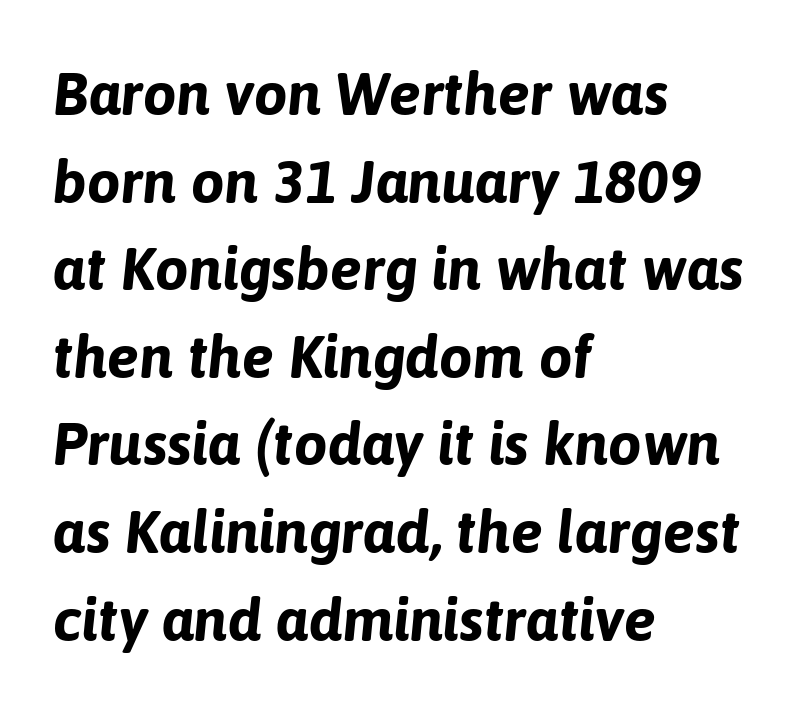
Q: Is the text bold? A: Yes.
Q: Is the text italic (slanted)? A: Yes, it leans right by about 6 degrees.
Q: Is the text underlined? A: No.
Q: How is the paragraph aligned? A: Left-aligned.
Q: Is the spacing between letters normal or unusually wide? A: Normal.
Q: Is the spacing between lines tight, normal or loose? A: Normal.
Q: Width (condensed, normal, or wide)? A: Normal.
Q: Stroke contrast? A: Low.
Q: x-height? A: Medium.
Q: Monospaced? A: No.
